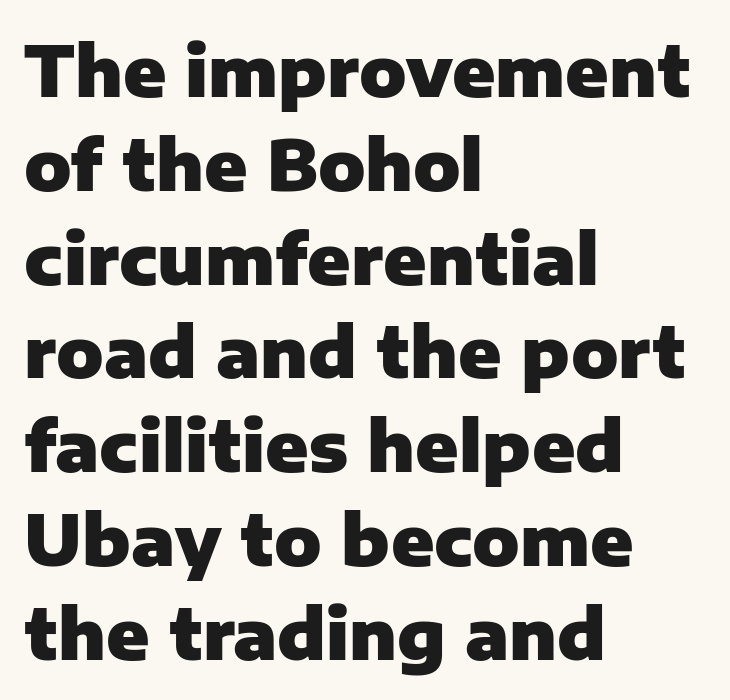
{"serif": "no", "italic": "no", "bold": "yes", "weight": "heavy", "width": "normal", "stroke_contrast": "low", "x_height": "medium", "monospaced": "no", "underline": "no", "align": "left", "line_spacing": "normal", "line_spacing_ratio": 1.34, "letter_spacing": "normal", "letter_spacing_em": 0.0, "glyph_px": 70}
